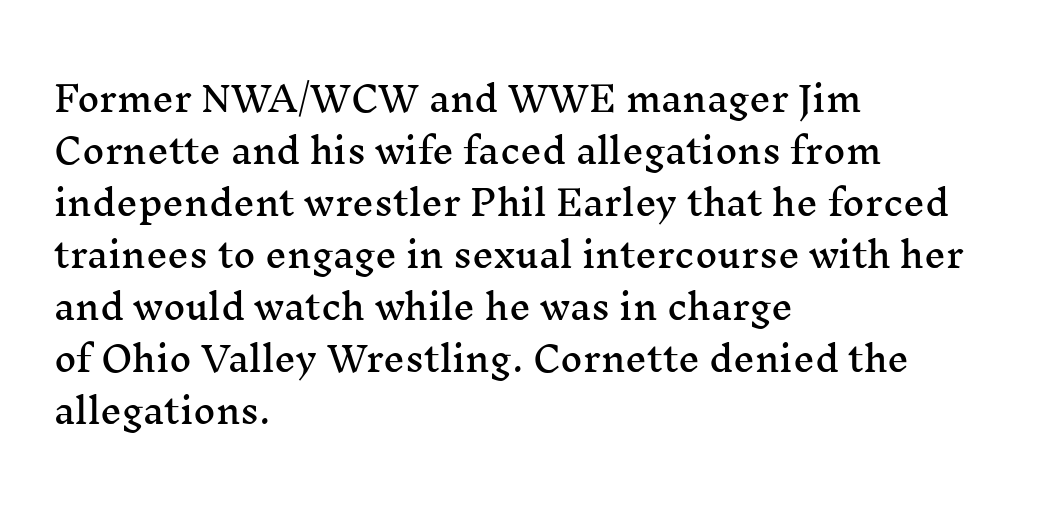
Serif or sans? Serif — the stroke terminals have little feet. A typesetter would call this zero additional tracking. You could not count columns in this text — the font is proportionally spaced. Which margin do the lines hug? The left one — the right edge is uneven.
